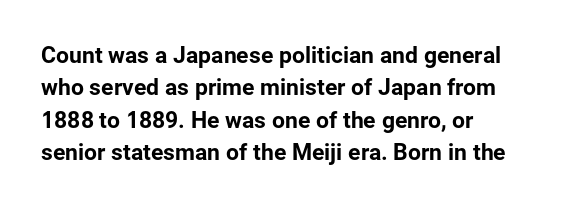
The image shows 23 px text type, upright; set left-aligned, normal line spacing (1.41x), normal letter spacing, not underlined.
